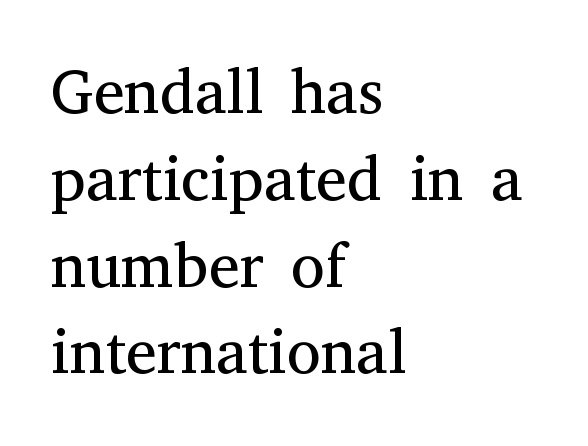
{"serif": "yes", "italic": "no", "bold": "no", "weight": "regular", "width": "normal", "stroke_contrast": "medium", "x_height": "medium", "monospaced": "no", "underline": "no", "align": "left", "line_spacing": "normal", "line_spacing_ratio": 1.4, "letter_spacing": "normal", "letter_spacing_em": 0.0, "glyph_px": 62}
